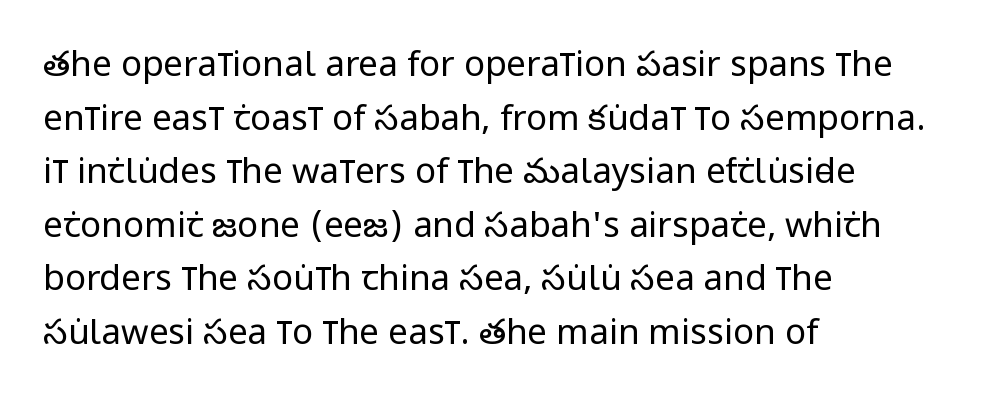
The image shows 35 px regular-weight, condensed sans-serif type, upright; set left-aligned, normal line spacing (1.53x), normal letter spacing, not underlined; low stroke contrast and a large x-height.
